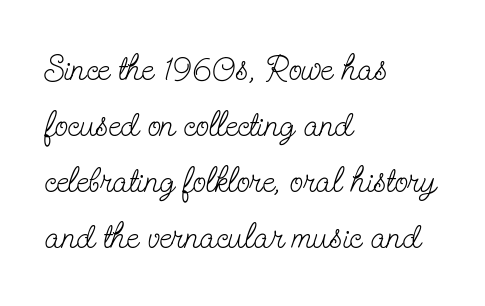
Weight class: somewhere from thin through regular. If you drew a ruler down the left edge, every line would touch it. Note the varied advance widths — an 'i' is clearly narrower than an 'm'. The foot of each line stays bare and open. Tracking here is standard; glyphs follow each other at the usual distance.
